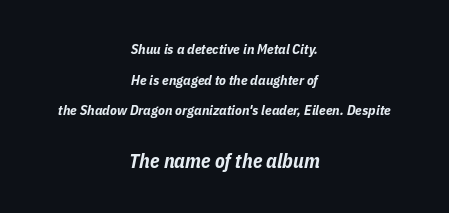
{"italic": "yes", "lean": "right", "slant_degrees": 11, "bold": "yes", "underline": "no", "align": "center", "line_spacing": "loose", "line_spacing_ratio": 2.18, "letter_spacing": "normal", "letter_spacing_em": 0.0, "larger_block": "second", "size_ratio": 1.43, "glyph_px": 20}
